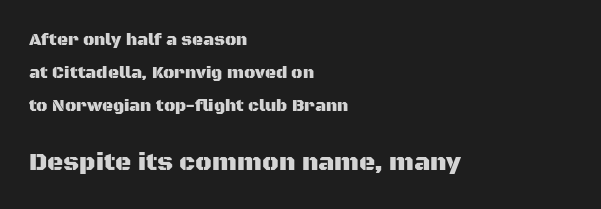
{"italic": "no", "underline": "no", "align": "left", "line_spacing": "loose", "line_spacing_ratio": 1.93, "letter_spacing": "normal", "letter_spacing_em": 0.0, "larger_block": "second", "size_ratio": 1.47, "glyph_px": 25}
